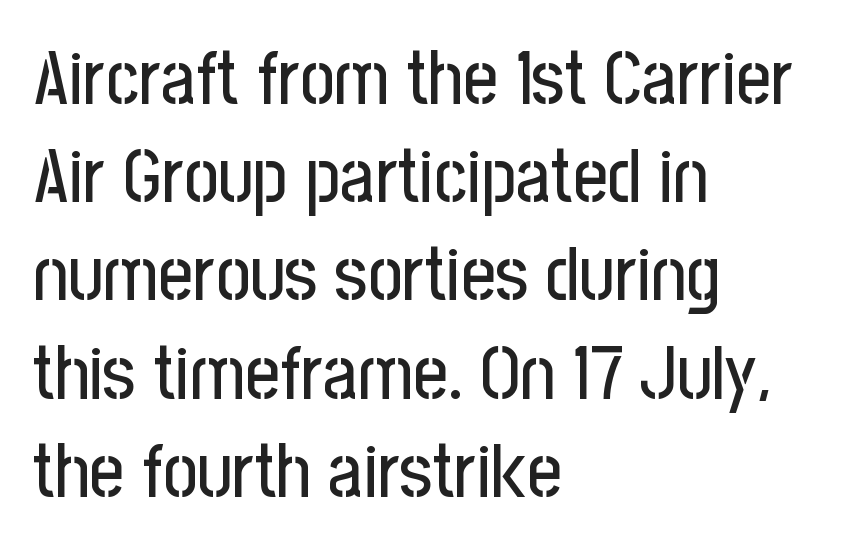
Q: Is the text italic (slanted)? A: No, it is upright.
Q: Is the typeface a serif or a sans-serif typeface? A: Sans-serif.
Q: Is the text underlined? A: No.
Q: How is the paragraph aligned? A: Left-aligned.
Q: Is the spacing between letters normal or unusually wide? A: Normal.
Q: Is the spacing between lines tight, normal or loose? A: Normal.
Q: Width (condensed, normal, or wide)? A: Condensed.
Q: Stroke contrast? A: Low.
Q: x-height? A: Medium.
Q: Monospaced? A: No.
